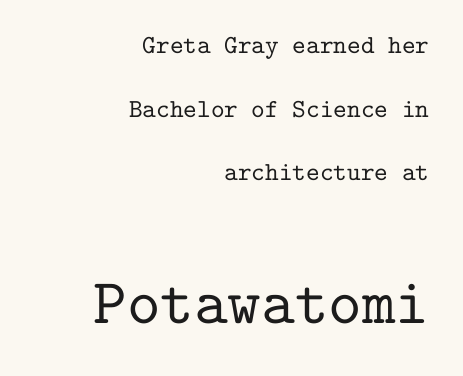
The image shows 64 px serif type, upright, monospaced; set right-aligned, loose line spacing (2.45x), normal letter spacing, not underlined; the second (bottom) block is 2.46x larger; low stroke contrast and a medium x-height.
